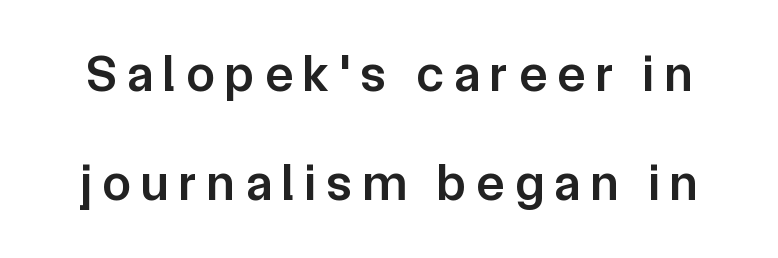
The type sits square on the baseline with zero lean. These lines are rendered in a variable-pitch font. Observe the wide spacing: letters keep a clear distance from each other. Honestly, the rows look like they've been pulled way apart. These words are printed semibold, heavier than regular yet not bold. Words float on clear page, feet unadorned.
